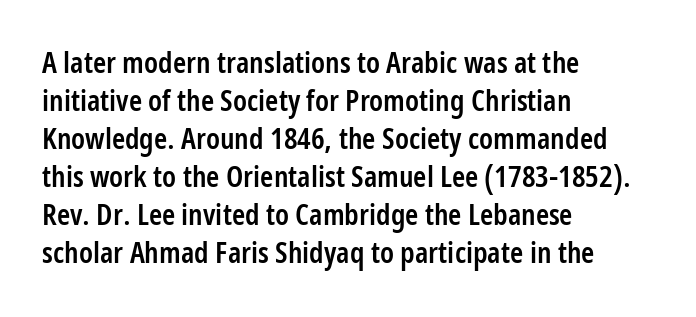
{"serif": "no", "italic": "no", "bold": "semi", "weight": "semibold", "width": "condensed", "stroke_contrast": "low", "x_height": "medium", "monospaced": "no", "underline": "no", "align": "left", "line_spacing": "normal", "line_spacing_ratio": 1.27, "letter_spacing": "normal", "letter_spacing_em": 0.0, "glyph_px": 30}
